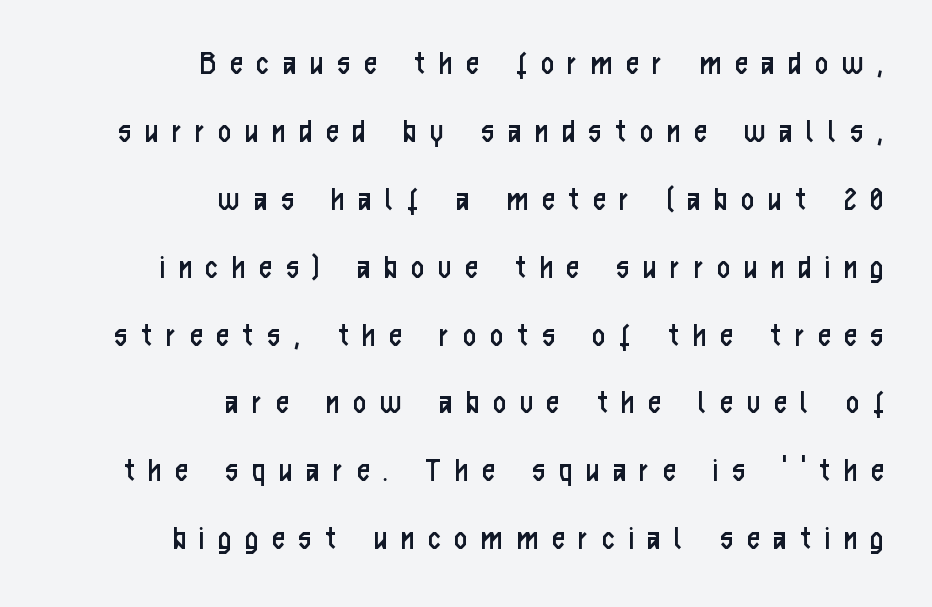
{"serif": "no", "italic": "no", "bold": "no", "weight": "regular", "width": "condensed", "stroke_contrast": "low", "x_height": "medium", "monospaced": "no", "underline": "no", "align": "right", "line_spacing": "loose", "line_spacing_ratio": 1.94, "letter_spacing": "wide", "letter_spacing_em": 0.41, "glyph_px": 35}
